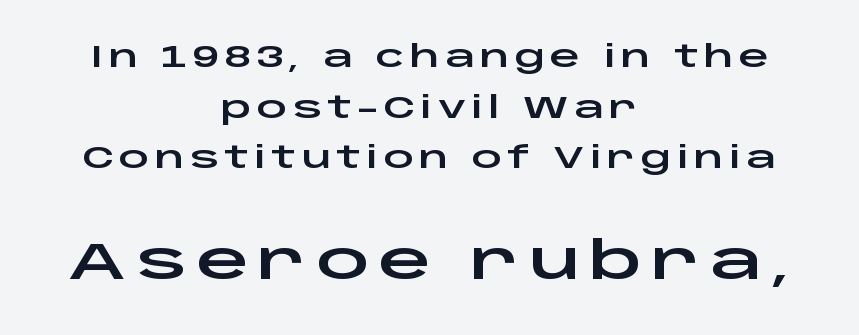
Q: Is the text italic (slanted)? A: No, it is upright.
Q: Is the typeface a serif or a sans-serif typeface? A: Sans-serif.
Q: Is the text underlined? A: No.
Q: How is the paragraph aligned? A: Centered.
Q: Is the spacing between lines tight, normal or loose? A: Normal.
Q: Which block of text is set in a larger size, the first (top) or the second (bottom)? A: The second (bottom) one.
Q: Width (condensed, normal, or wide)? A: Wide.
Q: Stroke contrast? A: Low.
Q: x-height? A: Large.
Q: Monospaced? A: No.
